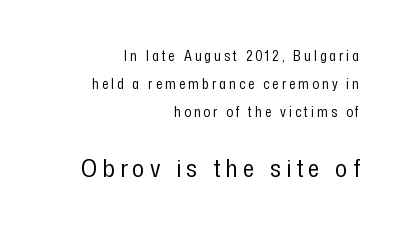
Short note: letters widely spaced. Does the copy run flush right? Yes — the right margin is perfectly even. No italicization has been applied; the sample stays upright. Does the leading feel generous? Absolutely, it's lavish. No heavy texture on the line: the type isn't bold.
